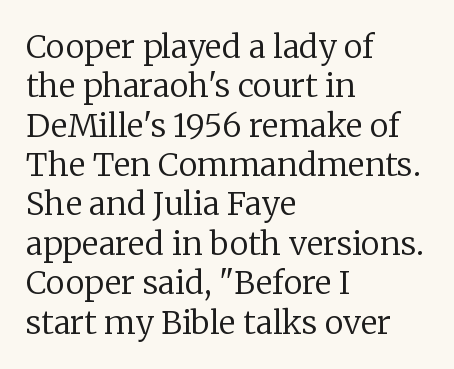
Q: Is the text bold? A: No.
Q: Is the text italic (slanted)? A: No, it is upright.
Q: Is the typeface a serif or a sans-serif typeface? A: Serif.
Q: Is the text underlined? A: No.
Q: How is the paragraph aligned? A: Left-aligned.
Q: Is the spacing between letters normal or unusually wide? A: Normal.
Q: Width (condensed, normal, or wide)? A: Normal.
Q: Stroke contrast? A: Low.
Q: x-height? A: Medium.
Q: Monospaced? A: No.
